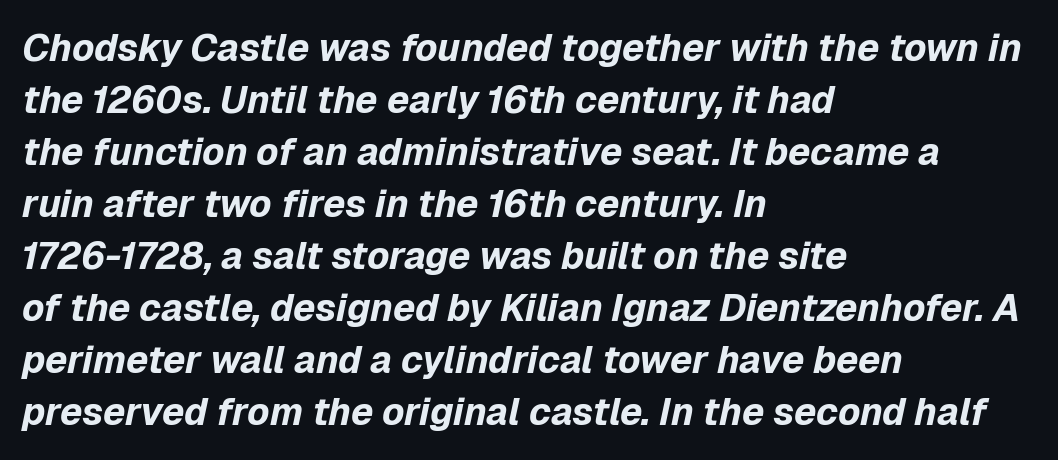
The image shows 38 px bold type, italic (leaning right); set left-aligned, normal line spacing (1.37x), normal letter spacing, not underlined; low stroke contrast and a medium x-height.
